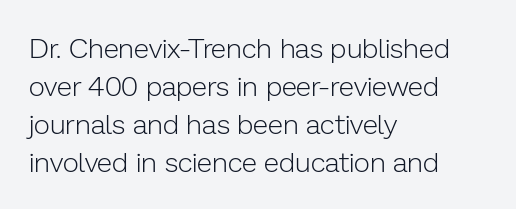
The image shows 28 px light sans-serif type, upright; set left-aligned, normal line spacing (1.36x), normal letter spacing, not underlined; low stroke contrast and a medium x-height.
